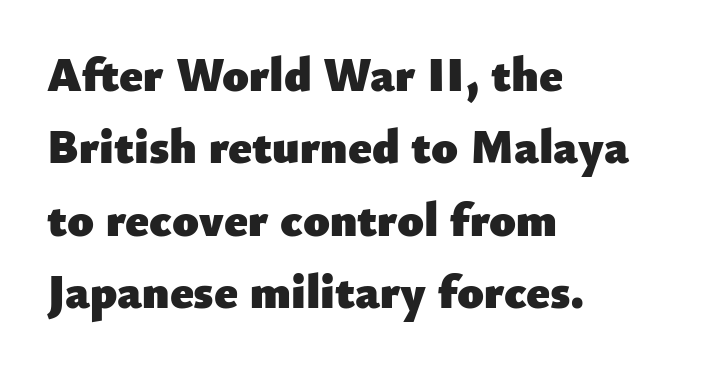
The image shows 48 px heavy sans-serif type, upright; set left-aligned, normal line spacing (1.51x), normal letter spacing, not underlined; low stroke contrast and a small x-height.
